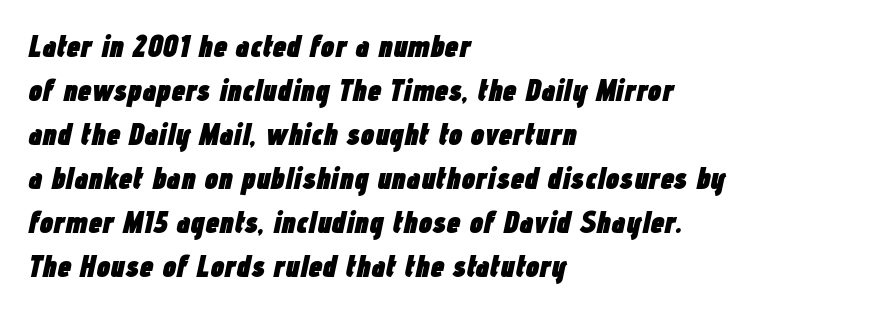
Q: Is the text bold? A: Yes.
Q: Is the text italic (slanted)? A: Yes, it leans right by about 12 degrees.
Q: Is the text underlined? A: No.
Q: How is the paragraph aligned? A: Left-aligned.
Q: Is the spacing between letters normal or unusually wide? A: Normal.
Q: Is the spacing between lines tight, normal or loose? A: Normal.
Q: Width (condensed, normal, or wide)? A: Condensed.
Q: Stroke contrast? A: Low.
Q: x-height? A: Medium.
Q: Monospaced? A: No.
